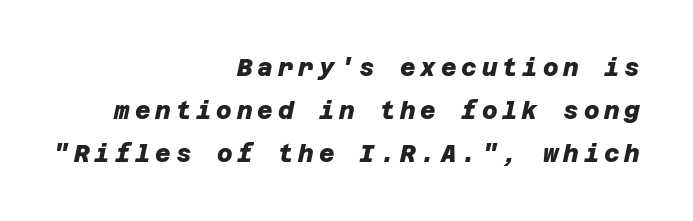
The image shows 24 px bold type; set right-aligned, line spacing 1.79x, unusually wide letter spacing (+0.2 em), not underlined.
